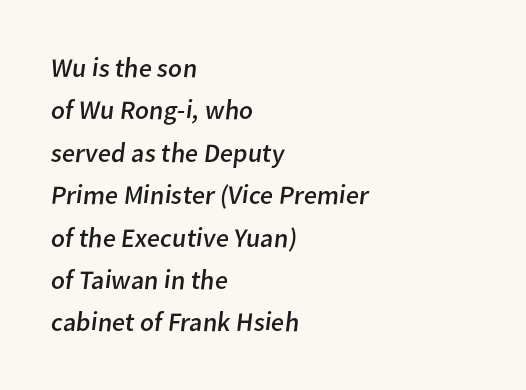
Q: Is the text bold? A: No.
Q: Is the text underlined? A: No.
Q: How is the paragraph aligned? A: Left-aligned.
Q: Is the spacing between letters normal or unusually wide? A: Normal.
Q: Is the spacing between lines tight, normal or loose? A: Normal.
